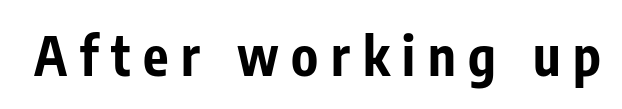
Q: Is the text bold? A: Yes.
Q: Is the text italic (slanted)? A: No, it is upright.
Q: Is the typeface a serif or a sans-serif typeface? A: Sans-serif.
Q: Is the text underlined? A: No.
Q: Is the spacing between letters normal or unusually wide? A: Unusually wide.
Q: Width (condensed, normal, or wide)? A: Condensed.
Q: Stroke contrast? A: Low.
Q: x-height? A: Medium.
Q: Monospaced? A: No.
